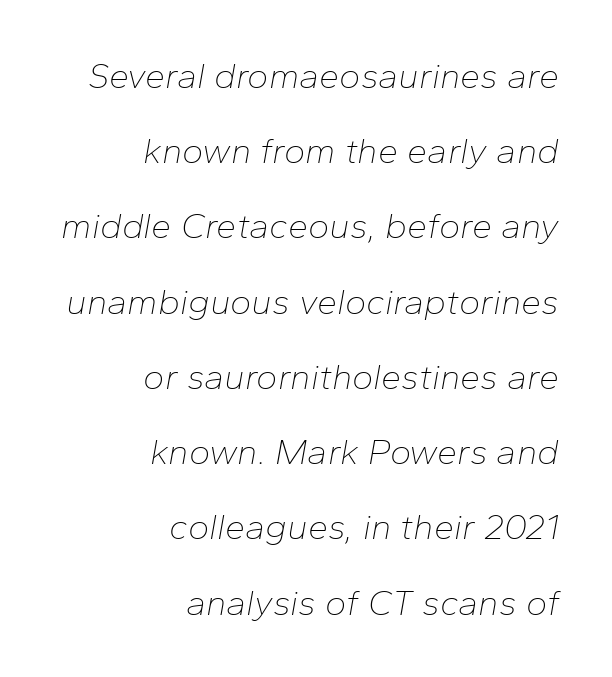
Q: Is the text bold? A: No.
Q: Is the text italic (slanted)? A: Yes, it leans right by about 10 degrees.
Q: Is the text underlined? A: No.
Q: How is the paragraph aligned? A: Right-aligned.
Q: Is the spacing between letters normal or unusually wide? A: Normal.
Q: Is the spacing between lines tight, normal or loose? A: Loose.
Q: Width (condensed, normal, or wide)? A: Normal.
Q: Stroke contrast? A: Low.
Q: x-height? A: Medium.
Q: Monospaced? A: No.
